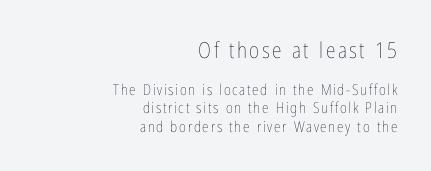
Q: Is the text bold? A: No.
Q: Is the text italic (slanted)? A: No, it is upright.
Q: Is the text underlined? A: No.
Q: How is the paragraph aligned? A: Right-aligned.
Q: Which block of text is set in a larger size, the first (top) or the second (bottom)? A: The first (top) one.
